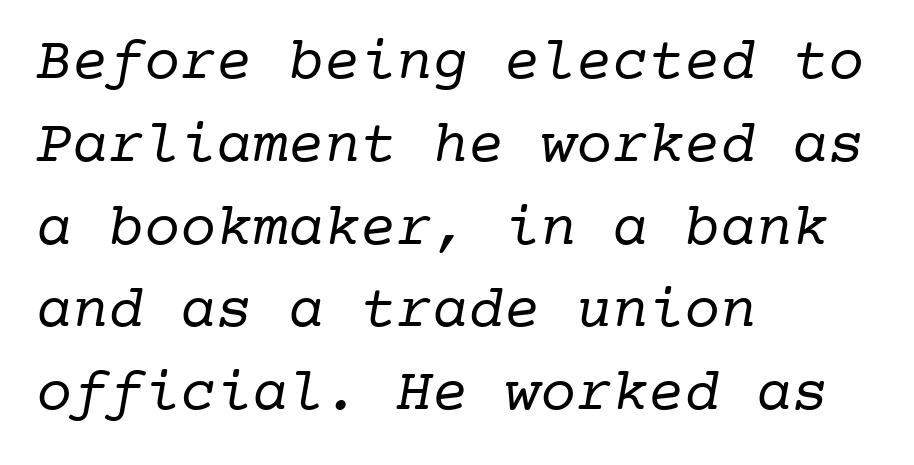
Lines of text with bare space underneath. The line-height multiplier appears to be the usual default. Note the uniform advance width — an 'i' takes as much space as an 'm'. Bold? No — there's no thickening of the strokes. Serifs: yes, visible at the terminals of the letterforms.
